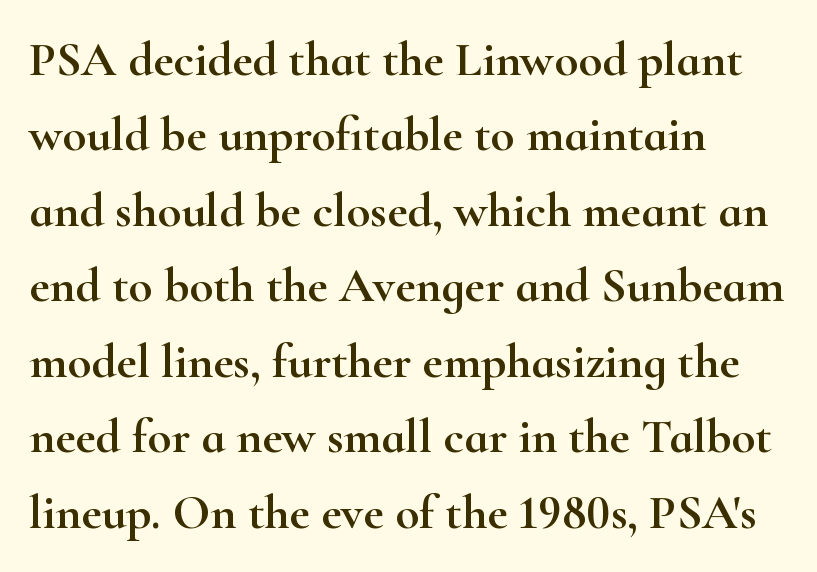
The image shows 49 px wide serif type, upright; set left-aligned, normal line spacing (1.54x), normal letter spacing, not underlined; high stroke contrast and a small x-height.
